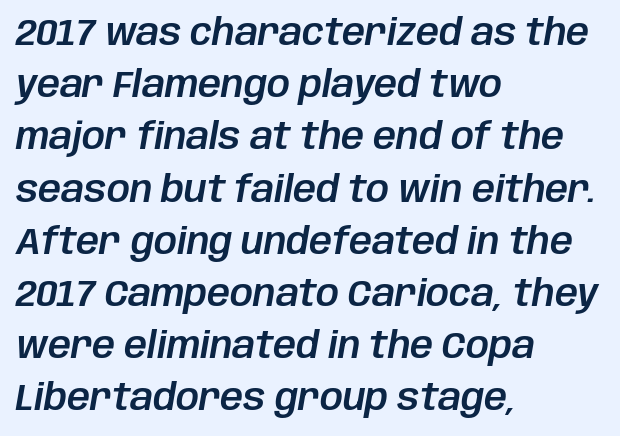
{"italic": "yes", "lean": "right", "slant_degrees": 10, "width": "normal", "stroke_contrast": "low", "x_height": "large", "monospaced": "no", "underline": "no", "align": "left", "line_spacing": "normal", "line_spacing_ratio": 1.45, "letter_spacing": "normal", "letter_spacing_em": 0.0, "glyph_px": 36}
